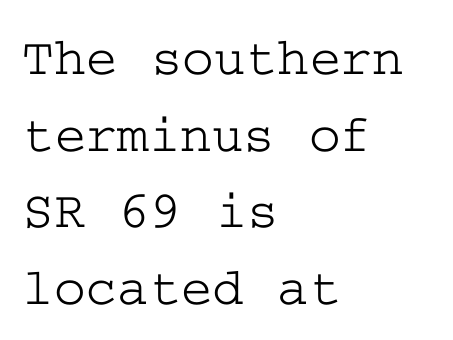
To sum up the face: it has serifs. A student would call this left alignment; a typographer would say flush left, rag right. These lines keep a tight, regular rhythm from letter to letter. It's the straight-up-and-down kind of type. Summary of vertical rhythm: regular, with standard interline spacing. Descender tails drop into unmarked territory.
